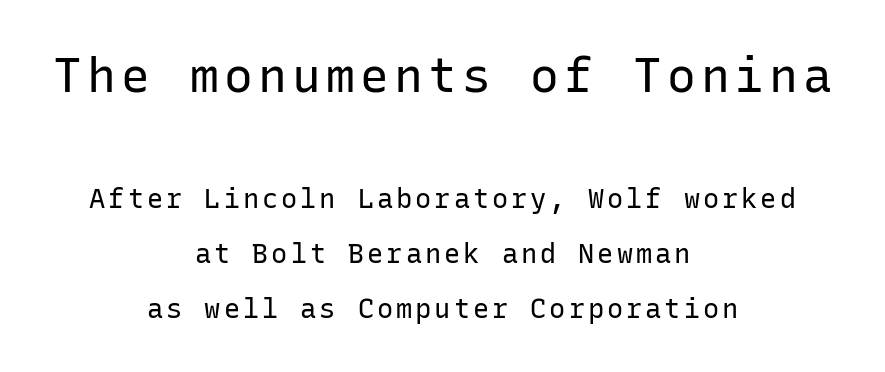
Q: Is the text bold? A: No.
Q: Is the text italic (slanted)? A: No, it is upright.
Q: Is the typeface a serif or a sans-serif typeface? A: Sans-serif.
Q: Is the text underlined? A: No.
Q: How is the paragraph aligned? A: Centered.
Q: Is the spacing between lines tight, normal or loose? A: Loose.
Q: Which block of text is set in a larger size, the first (top) or the second (bottom)? A: The first (top) one.
Q: Width (condensed, normal, or wide)? A: Normal.
Q: Stroke contrast? A: Low.
Q: x-height? A: Medium.
Q: Monospaced? A: Yes.
